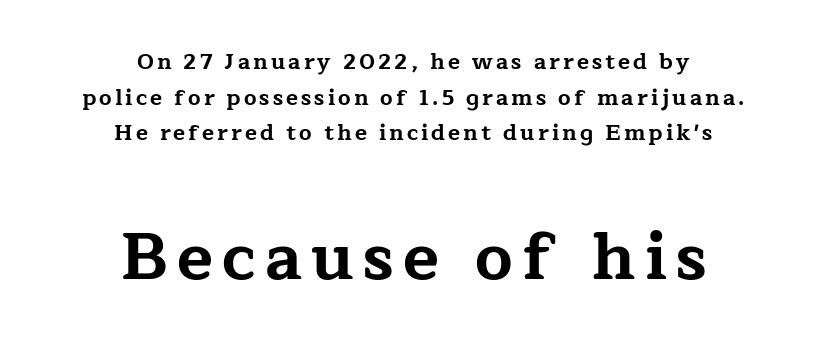
The image shows 66 px bold, wide serif type, upright; set centered, normal line spacing (1.62x), not underlined; the second (bottom) block is 3.0x larger; low stroke contrast and a medium x-height.
